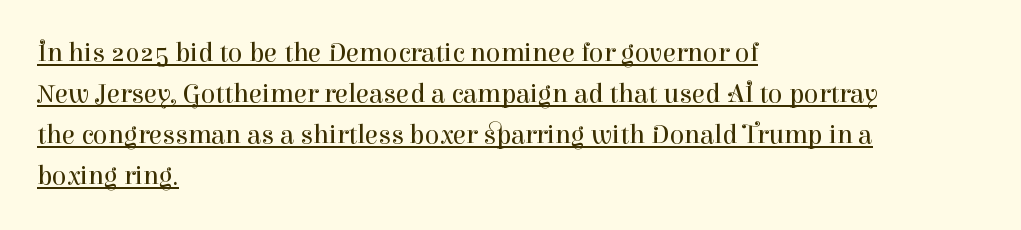
The setting favours the left margin, as ordinary paragraphs usually do. What's the leading like? Ordinary, nothing unusual. Compared with a typical body face, this is equally light or lighter still. This is the regular roman posture of the typeface. A continuous stroke trails under the words, as in a hyperlink. The line texture is even and compact thanks to regular tracking.
